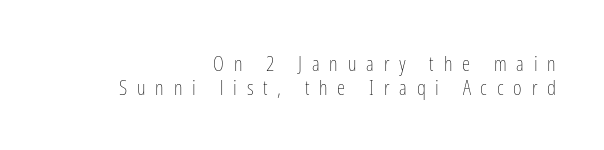
Line spacing here is tight. The tracking reads as deliberately expanded to a designer's eye. Weight: in the light-to-regular range. The area under the type is left untouched. Style check: upright. The ragged edge is on the left, which tells us the setting is flush right.
